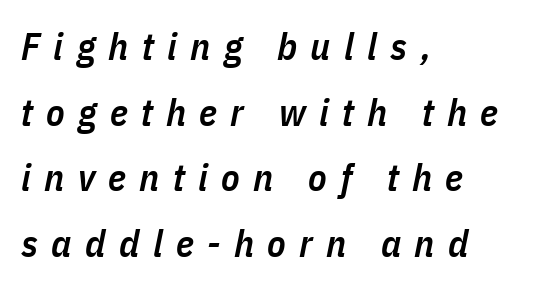
{"italic": "yes", "lean": "right", "slant_degrees": 11, "bold": "semi", "weight": "semibold", "width": "condensed", "stroke_contrast": "low", "x_height": "medium", "monospaced": "no", "underline": "no", "align": "left", "line_spacing_ratio": 1.73, "letter_spacing": "wide", "letter_spacing_em": 0.35, "glyph_px": 38}
